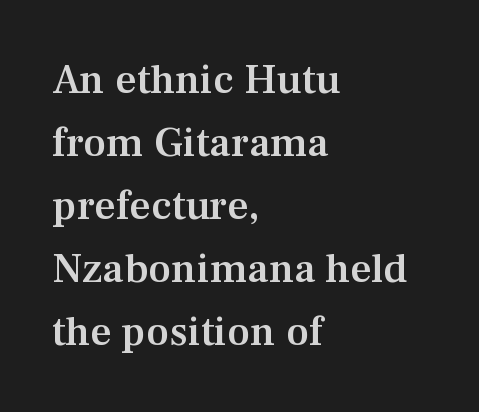
The image shows 42 px semibold serif type, upright; set left-aligned, normal line spacing (1.5x), normal letter spacing, not underlined; medium stroke contrast and a medium x-height.
